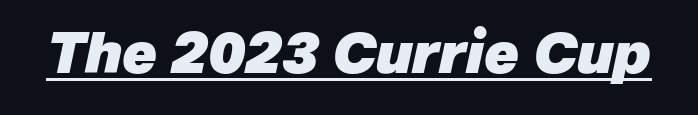
The image shows 56 px heavy type, italic (leaning right); set normal letter spacing, underlined; low stroke contrast and a medium x-height.
